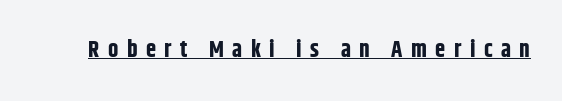
Q: Is the text bold? A: Yes.
Q: Is the text italic (slanted)? A: No, it is upright.
Q: Is the text underlined? A: Yes.
Q: Is the spacing between letters normal or unusually wide? A: Unusually wide.
